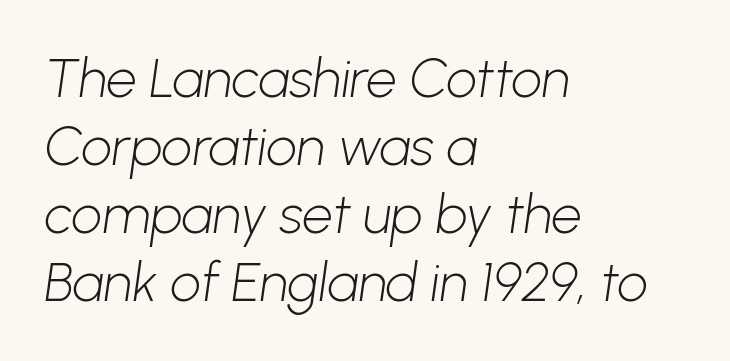
{"serif": "no", "bold": "no", "weight": "light", "width": "normal", "stroke_contrast": "low", "x_height": "medium", "monospaced": "no", "underline": "no", "align": "left", "line_spacing": "normal", "line_spacing_ratio": 1.26, "letter_spacing": "normal", "letter_spacing_em": 0.0, "glyph_px": 54}
